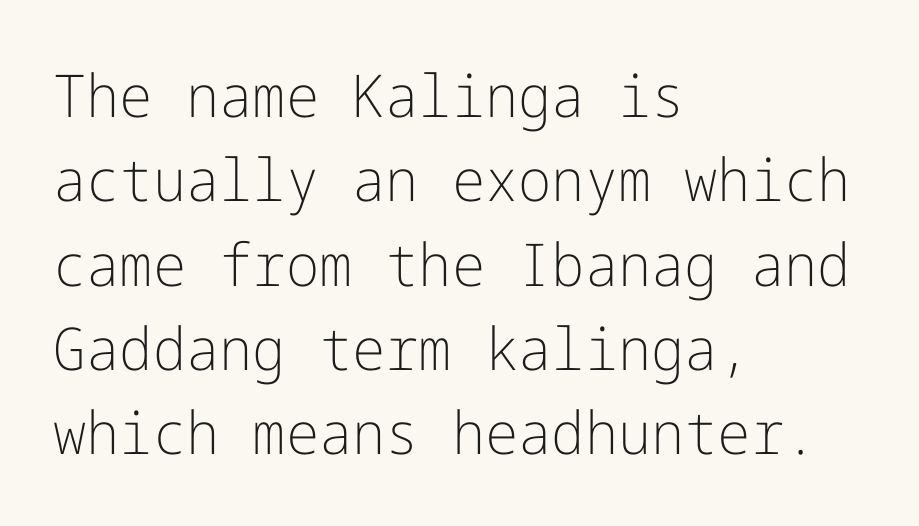
Decoration check: the copy has no underline. Weight class: somewhere from thin through regular. The passage is arranged the way most books set body copy — flush left. Honestly, the row spacing looks completely unremarkable. This is the regular roman posture of the typeface.
